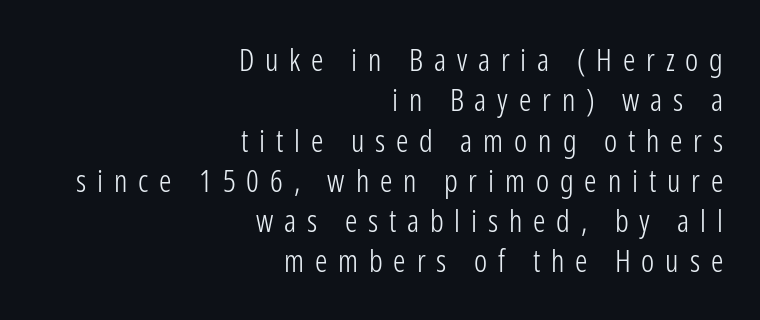
Q: Is the text bold? A: No.
Q: Is the text italic (slanted)? A: No, it is upright.
Q: Is the typeface a serif or a sans-serif typeface? A: Sans-serif.
Q: Is the text underlined? A: No.
Q: How is the paragraph aligned? A: Right-aligned.
Q: Is the spacing between letters normal or unusually wide? A: Unusually wide.
Q: Is the spacing between lines tight, normal or loose? A: Normal.
Q: Width (condensed, normal, or wide)? A: Condensed.
Q: Stroke contrast? A: Low.
Q: x-height? A: Medium.
Q: Monospaced? A: No.
